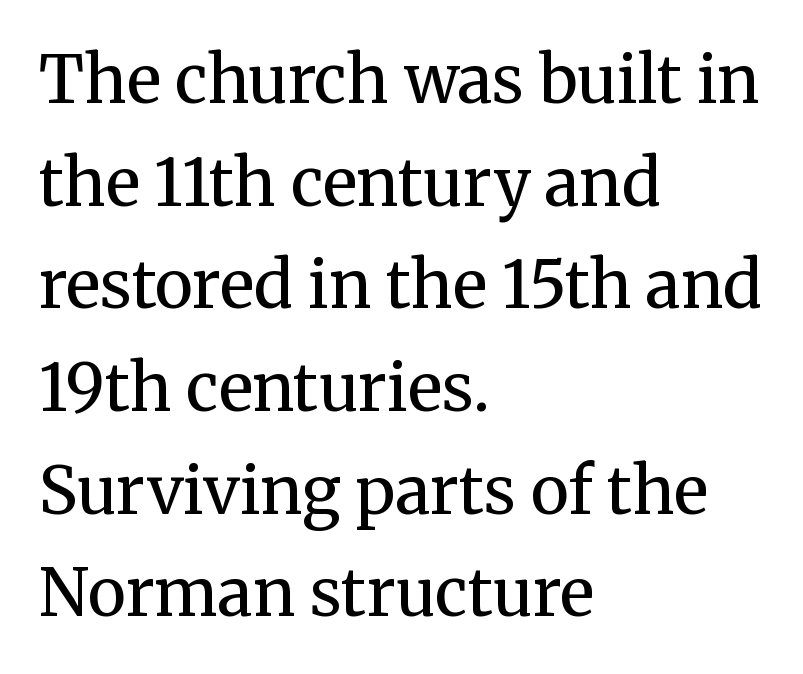
The image shows 65 px regular-weight serif type, upright; set left-aligned, normal line spacing (1.58x), normal letter spacing, not underlined; medium stroke contrast and a medium x-height.
